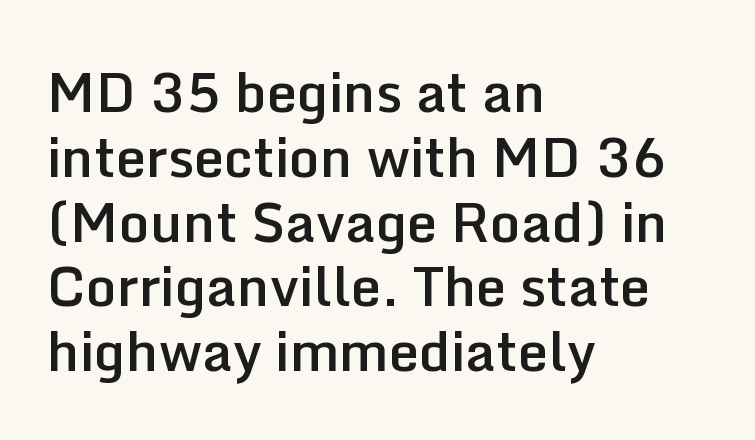
Q: Is the text bold? A: Semi-bold.
Q: Is the text italic (slanted)? A: No, it is upright.
Q: Is the typeface a serif or a sans-serif typeface? A: Sans-serif.
Q: Is the text underlined? A: No.
Q: How is the paragraph aligned? A: Left-aligned.
Q: Is the spacing between letters normal or unusually wide? A: Normal.
Q: Width (condensed, normal, or wide)? A: Normal.
Q: Stroke contrast? A: Low.
Q: x-height? A: Medium.
Q: Monospaced? A: No.
